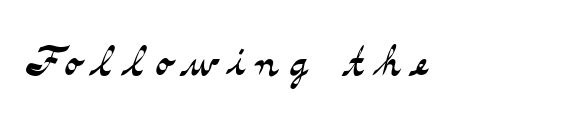
{"serif": "yes", "bold": "no", "weight": "light", "width": "wide", "stroke_contrast": "medium", "x_height": "small", "monospaced": "no", "underline": "no", "glyph_px": 58}
